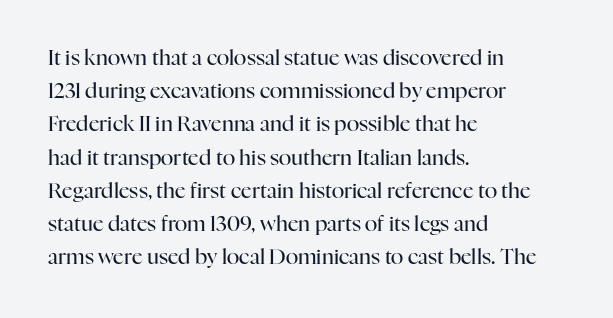
Q: Is the text bold? A: No.
Q: Is the text italic (slanted)? A: No, it is upright.
Q: Is the text underlined? A: No.
Q: How is the paragraph aligned? A: Left-aligned.
Q: Is the spacing between letters normal or unusually wide? A: Normal.
Q: Is the spacing between lines tight, normal or loose? A: Normal.
